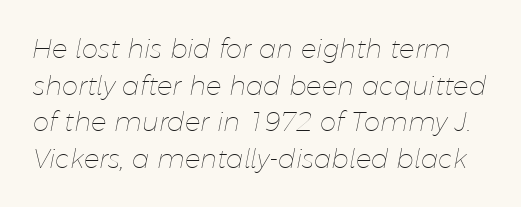
Q: Is the text bold? A: No.
Q: Is the text italic (slanted)? A: Yes, it leans right by about 11 degrees.
Q: Is the text underlined? A: No.
Q: Is the spacing between letters normal or unusually wide? A: Normal.
Q: Is the spacing between lines tight, normal or loose? A: Normal.
